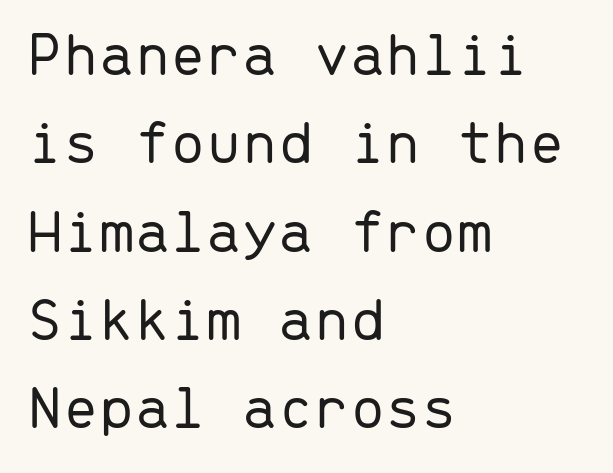
{"serif": "no", "italic": "no", "bold": "no", "weight": "light", "width": "normal", "stroke_contrast": "low", "x_height": "medium", "monospaced": "yes", "underline": "no", "align": "left", "line_spacing": "normal", "line_spacing_ratio": 1.38, "letter_spacing": "normal", "letter_spacing_em": 0.0, "glyph_px": 64}
